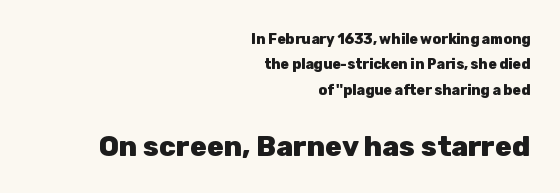
{"serif": "no", "italic": "no", "bold": "yes", "weight": "heavy", "width": "normal", "stroke_contrast": "low", "x_height": "medium", "monospaced": "no", "underline": "no", "align": "right", "line_spacing_ratio": 1.82, "letter_spacing": "normal", "letter_spacing_em": 0.0, "larger_block": "second", "size_ratio": 2.0, "glyph_px": 28}
